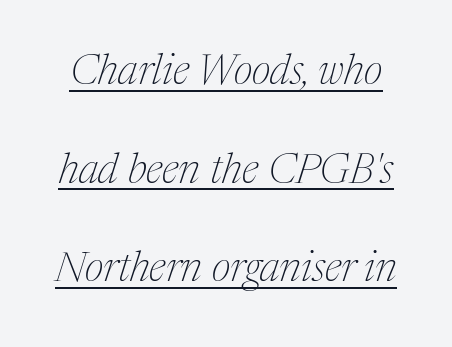
Check where the strokes stop: tiny serifs finish them off. These characters rest on top of a visible drawn line. The type is set solid horizontally, with unmodified tracking. The glyphs look as if they've been sheared to an angle. Widely set lines give the paragraph a tall, airy silhouette. You could not count columns in this text — the font is proportionally spaced.
